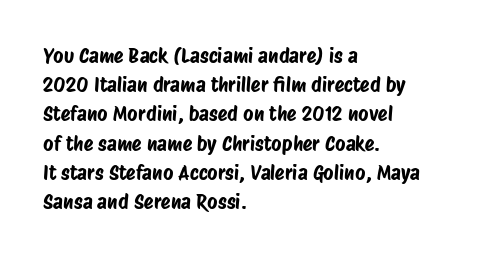
The image shows 20 px text type; set left-aligned, normal line spacing (1.46x), normal letter spacing, not underlined.
